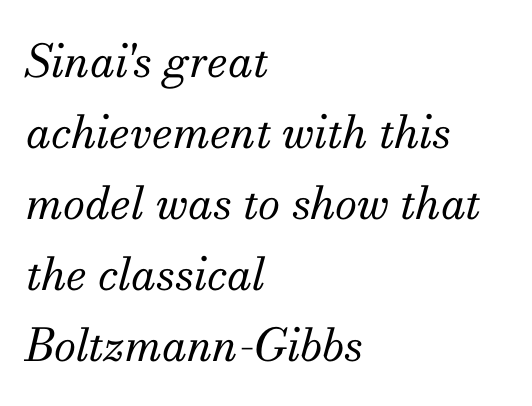
{"serif": "yes", "italic": "yes", "lean": "right", "slant_degrees": 13, "bold": "no", "weight": "regular", "width": "normal", "stroke_contrast": "medium", "x_height": "small", "monospaced": "no", "underline": "no", "align": "left", "line_spacing": "normal", "line_spacing_ratio": 1.58, "letter_spacing": "normal", "letter_spacing_em": 0.0, "glyph_px": 45}
